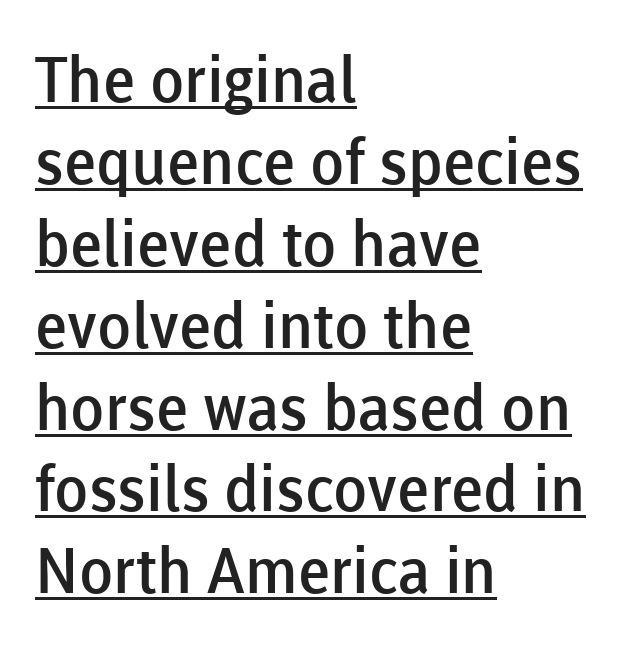
{"serif": "no", "italic": "no", "bold": "semi", "weight": "semibold", "width": "normal", "stroke_contrast": "low", "x_height": "medium", "monospaced": "no", "underline": "yes", "align": "left", "line_spacing": "normal", "line_spacing_ratio": 1.3, "letter_spacing": "normal", "letter_spacing_em": 0.0, "glyph_px": 63}
